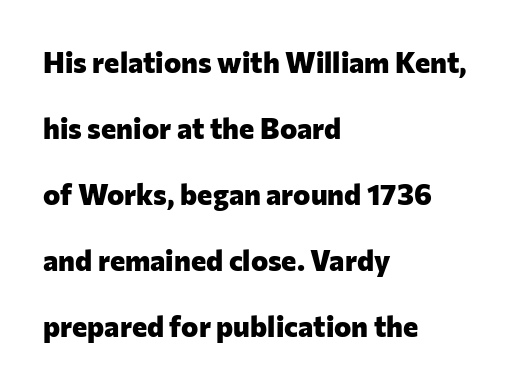
The image shows 29 px heavy sans-serif type, upright; set left-aligned, loose line spacing (2.28x), normal letter spacing, not underlined; low stroke contrast and a medium x-height.
